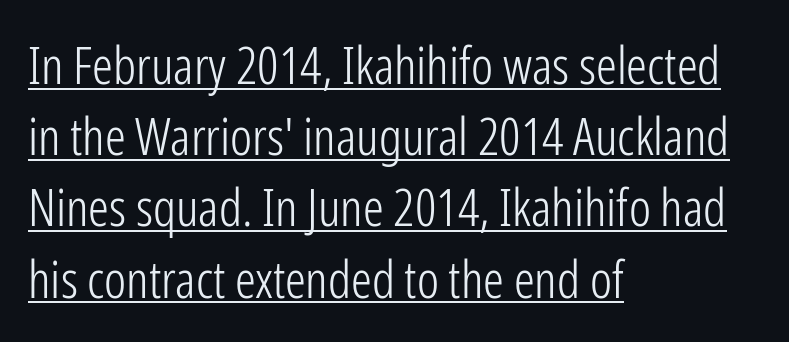
Q: Is the text bold? A: No.
Q: Is the text italic (slanted)? A: No, it is upright.
Q: Is the typeface a serif or a sans-serif typeface? A: Sans-serif.
Q: Is the text underlined? A: Yes.
Q: How is the paragraph aligned? A: Left-aligned.
Q: Is the spacing between letters normal or unusually wide? A: Normal.
Q: Is the spacing between lines tight, normal or loose? A: Normal.
Q: Width (condensed, normal, or wide)? A: Condensed.
Q: Stroke contrast? A: Low.
Q: x-height? A: Medium.
Q: Monospaced? A: No.
